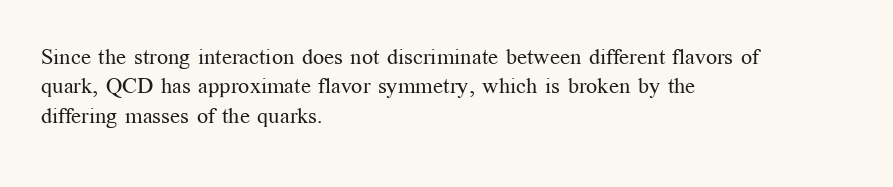
Bare-footed words on every line. Every stem runs plumb, perpendicular to the baseline. The typesetting does not lean heavy: it is not bold. Tracking value appears to be zero — textbook default spacing. The vertical gap from one line to the next is medium.
